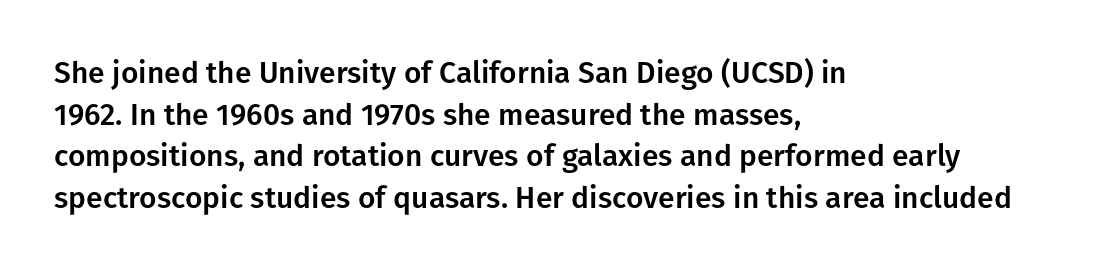
Q: Is the text italic (slanted)? A: No, it is upright.
Q: Is the typeface a serif or a sans-serif typeface? A: Sans-serif.
Q: Is the text underlined? A: No.
Q: How is the paragraph aligned? A: Left-aligned.
Q: Is the spacing between letters normal or unusually wide? A: Normal.
Q: Is the spacing between lines tight, normal or loose? A: Normal.
Q: Width (condensed, normal, or wide)? A: Normal.
Q: Stroke contrast? A: Low.
Q: x-height? A: Medium.
Q: Monospaced? A: No.
